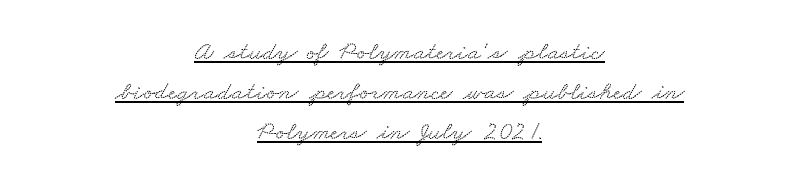
Q: Is the text underlined? A: Yes.
Q: How is the paragraph aligned? A: Centered.
Q: Is the spacing between letters normal or unusually wide? A: Normal.
Q: Is the spacing between lines tight, normal or loose? A: Normal.
